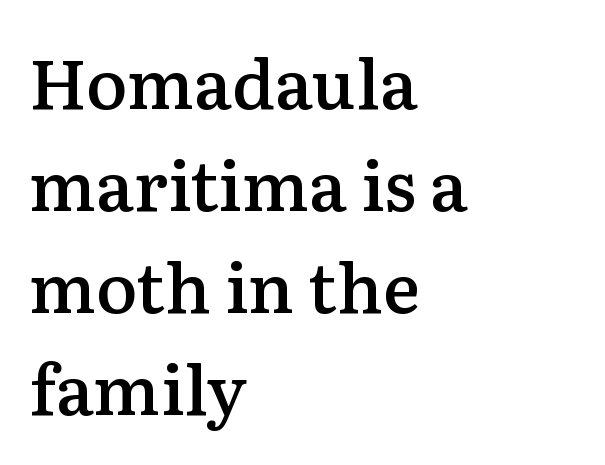
The image shows 69 px semibold serif type, upright; set left-aligned, normal line spacing (1.48x), normal letter spacing, not underlined; medium stroke contrast and a medium x-height.
